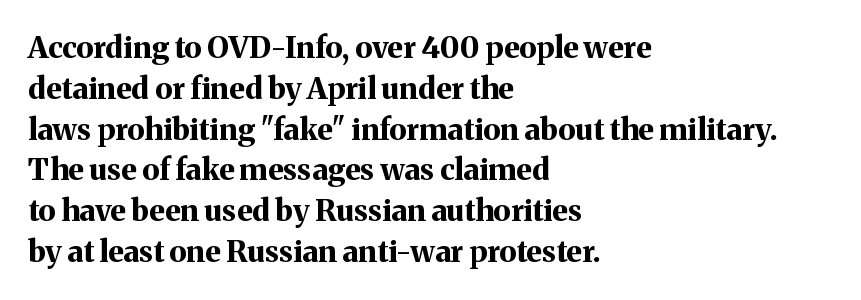
The image shows 30 px bold serif type, upright; set left-aligned, normal line spacing (1.36x), normal letter spacing, not underlined; medium stroke contrast and a medium x-height.
